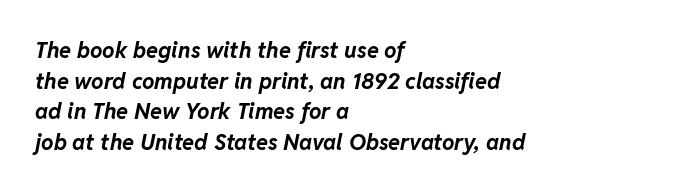
The image shows 22 px bold type, italic (leaning right); set left-aligned, normal line spacing (1.39x), normal letter spacing, not underlined.
